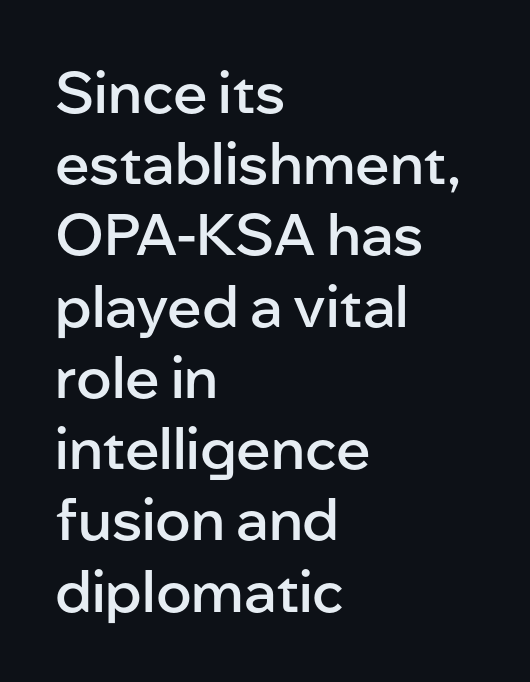
The image shows 57 px semibold sans-serif type, upright; set left-aligned, normal line spacing (1.25x), normal letter spacing, not underlined; low stroke contrast and a medium x-height.
